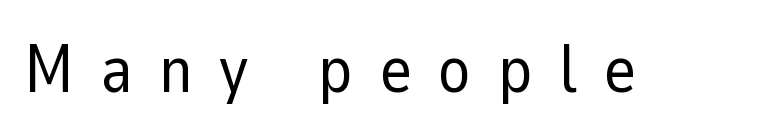
Q: Is the text bold? A: No.
Q: Is the text italic (slanted)? A: No, it is upright.
Q: Is the typeface a serif or a sans-serif typeface? A: Sans-serif.
Q: Is the text underlined? A: No.
Q: Is the spacing between letters normal or unusually wide? A: Unusually wide.
Q: Width (condensed, normal, or wide)? A: Normal.
Q: Stroke contrast? A: Low.
Q: x-height? A: Medium.
Q: Monospaced? A: No.
